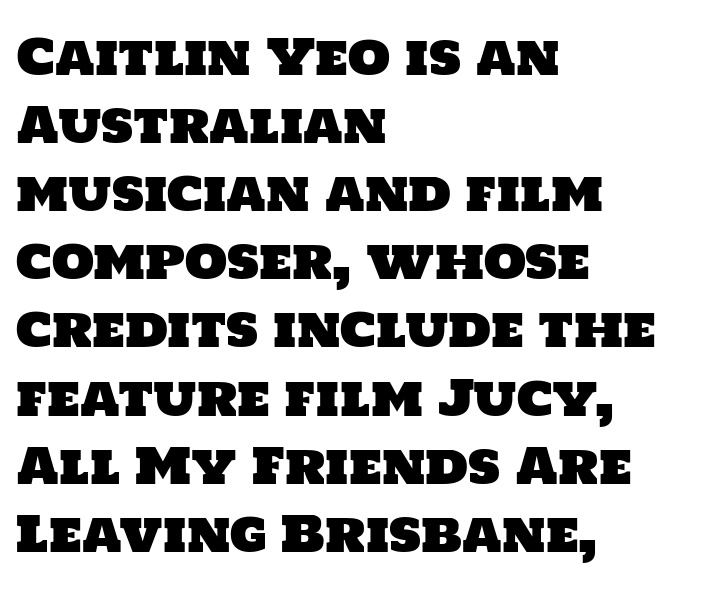
{"serif": "no", "width": "normal", "stroke_contrast": "low", "x_height": "large", "monospaced": "no", "underline": "no", "align": "left", "line_spacing": "normal", "line_spacing_ratio": 1.39, "letter_spacing": "normal", "letter_spacing_em": 0.0, "glyph_px": 49}
